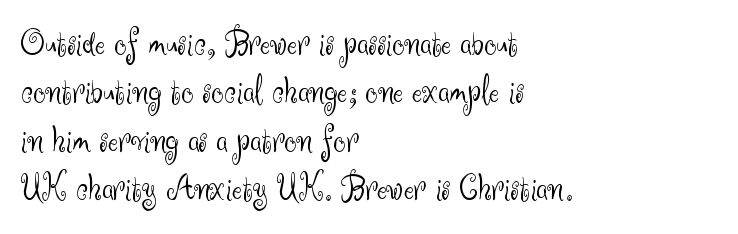
How are the letters spaced? Ordinarily, with no added tracking. The axis of the letterforms is exactly vertical. Line starts are locked; line ends wander. The letters carry no serifs — their stems end cleanly without finishing strokes. Each row of text sits above clean, open space.
